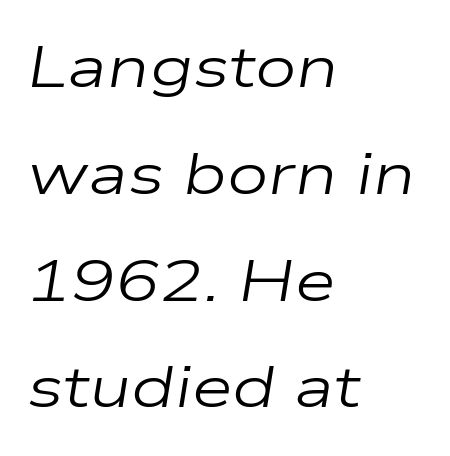
Q: Is the text bold? A: No.
Q: Is the text italic (slanted)? A: Yes, it leans right by about 9 degrees.
Q: Is the text underlined? A: No.
Q: How is the paragraph aligned? A: Left-aligned.
Q: Is the spacing between letters normal or unusually wide? A: Normal.
Q: Width (condensed, normal, or wide)? A: Wide.
Q: Stroke contrast? A: Low.
Q: x-height? A: Medium.
Q: Monospaced? A: No.
